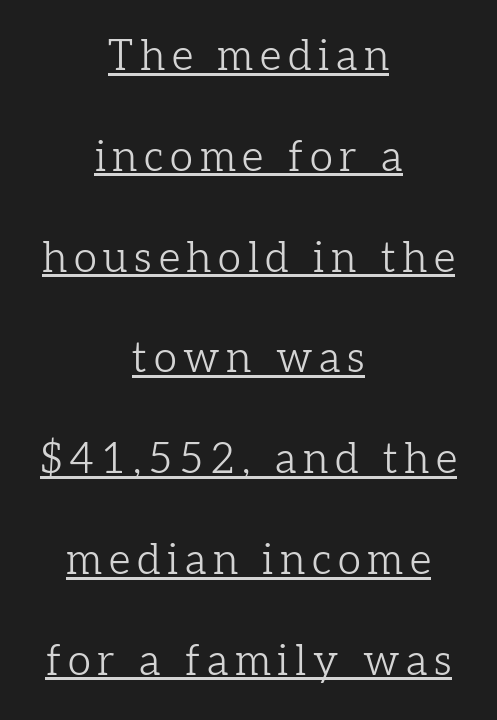
The lines are spread far apart with generous leading. Every stem runs plumb, perpendicular to the baseline. Small tapered or slab feet sit at the stroke ends, so this counts as serif. The characters are drawn with everyday or finer stroke widths. The passage shown is typed in a proportional face where columns would drift.
